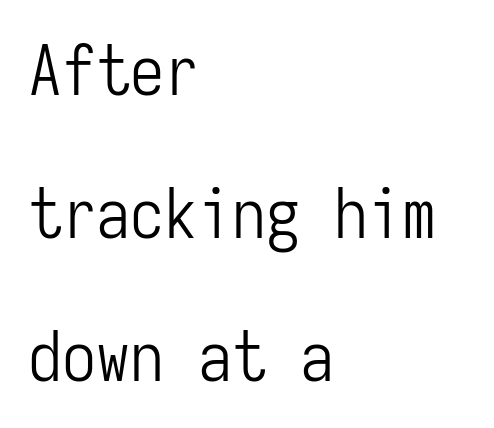
{"serif": "no", "italic": "no", "bold": "no", "weight": "light", "width": "condensed", "stroke_contrast": "low", "x_height": "medium", "monospaced": "yes", "underline": "no", "align": "left", "line_spacing": "loose", "line_spacing_ratio": 2.1, "letter_spacing": "normal", "letter_spacing_em": 0.0, "glyph_px": 68}
